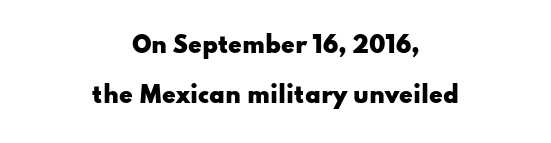
The image shows 22 px bold type, upright; set centered, loose line spacing (2.27x), normal letter spacing, not underlined.
